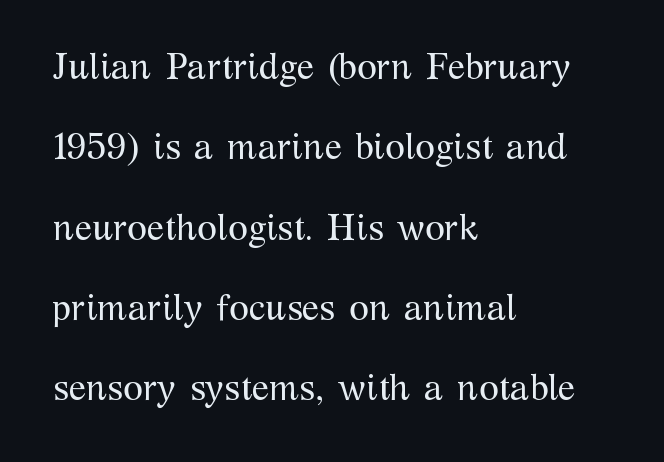
Q: Is the text bold? A: No.
Q: Is the text italic (slanted)? A: No, it is upright.
Q: Is the typeface a serif or a sans-serif typeface? A: Serif.
Q: Is the text underlined? A: No.
Q: How is the paragraph aligned? A: Left-aligned.
Q: Is the spacing between letters normal or unusually wide? A: Normal.
Q: Is the spacing between lines tight, normal or loose? A: Loose.
Q: Width (condensed, normal, or wide)? A: Normal.
Q: Stroke contrast? A: Medium.
Q: x-height? A: Medium.
Q: Monospaced? A: No.
